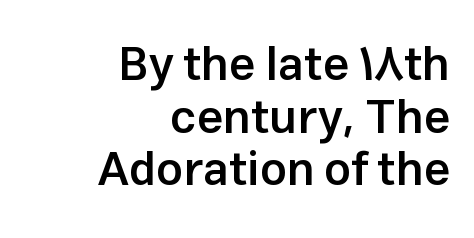
The image shows 47 px semibold sans-serif type, upright; set right-aligned, tight line spacing (1.12x), normal letter spacing, not underlined; low stroke contrast and a medium x-height.
